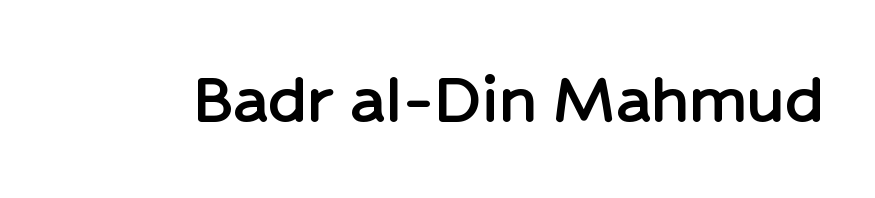
The image shows 76 px sans-serif type, upright; set normal letter spacing, not underlined; low stroke contrast and a medium x-height.
